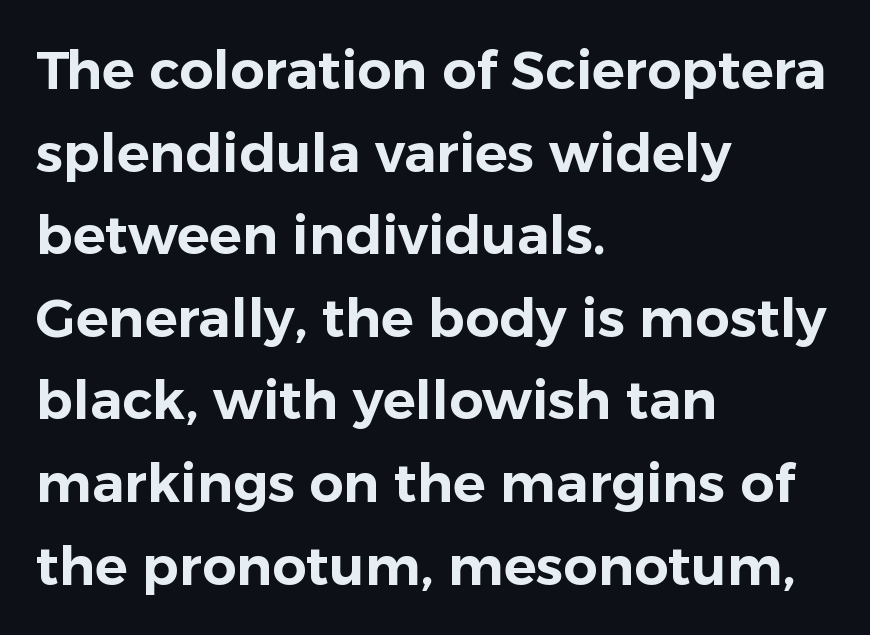
The image shows 54 px sans-serif type, upright; set left-aligned, normal line spacing (1.53x), normal letter spacing, not underlined; low stroke contrast and a medium x-height.
